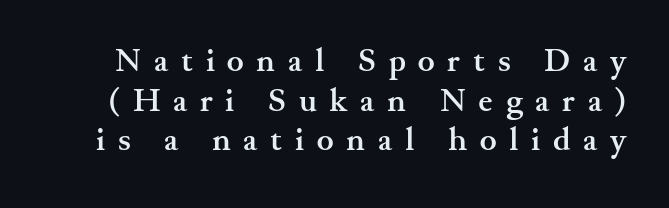
Q: Is the text bold? A: Yes.
Q: Is the text italic (slanted)? A: No, it is upright.
Q: Is the typeface a serif or a sans-serif typeface? A: Serif.
Q: Is the text underlined? A: No.
Q: Is the spacing between letters normal or unusually wide? A: Unusually wide.
Q: Width (condensed, normal, or wide)? A: Wide.
Q: Stroke contrast? A: Medium.
Q: x-height? A: Small.
Q: Monospaced? A: No.
